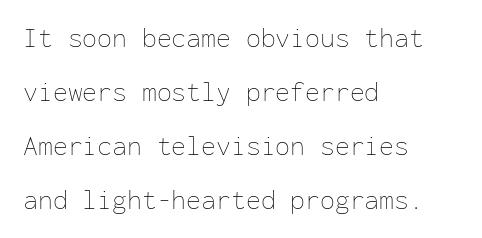
Q: Is the text bold? A: No.
Q: Is the text italic (slanted)? A: No, it is upright.
Q: Is the text underlined? A: No.
Q: How is the paragraph aligned? A: Left-aligned.
Q: Is the spacing between letters normal or unusually wide? A: Normal.
Q: Is the spacing between lines tight, normal or loose? A: Loose.
